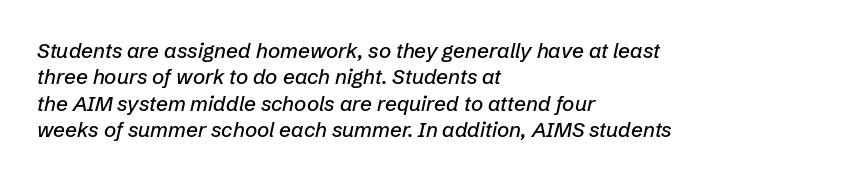
{"italic": "yes", "lean": "right", "slant_degrees": 12, "underline": "no", "align": "left", "line_spacing": "normal", "line_spacing_ratio": 1.26, "letter_spacing": "normal", "letter_spacing_em": 0.0, "glyph_px": 21}
